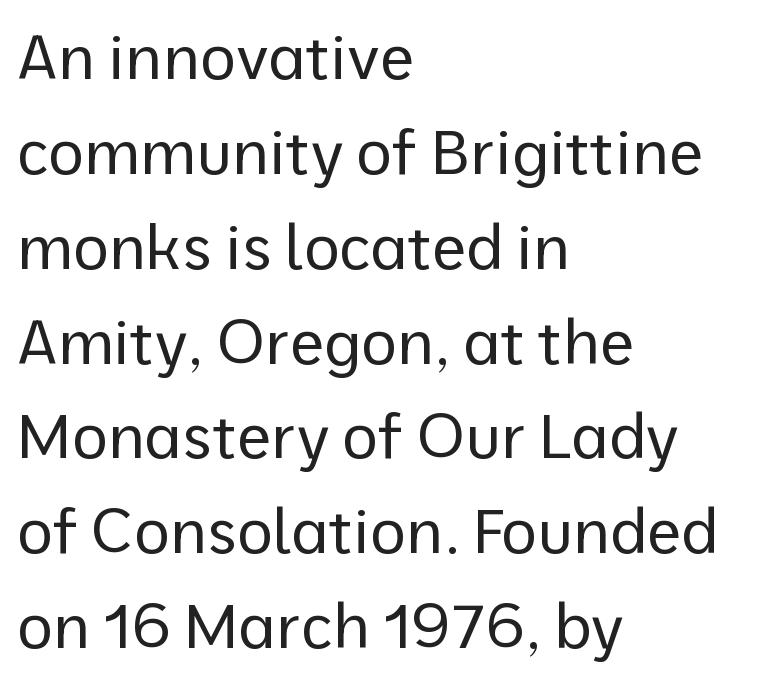
Here the designer chose a conventional face with non-uniform glyph widths. Descender tails drop into unmarked territory. Does the leading feel generous? No, just average. A roman cut, with each character standing at attention. Does the type have serifs? No, each stem ends abruptly.
